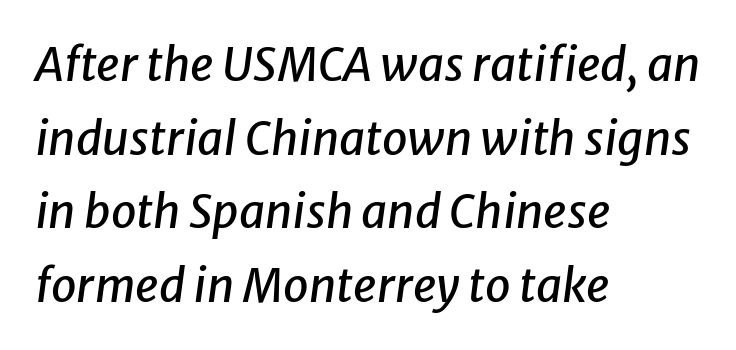
In terms of leading, this rendering sits right in the middle. Nobody touched the tracking dial on this one. Do the characters align in a grid? No, the font is proportional. Layout note: lines flush left. Descenders hang freely into open space.
